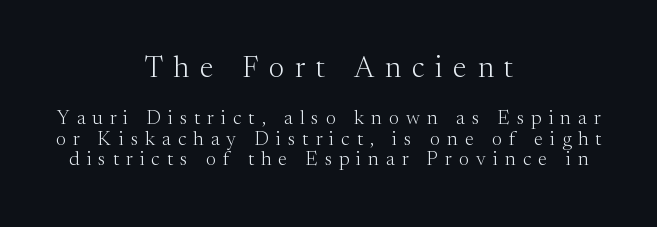
Q: Is the text bold? A: No.
Q: Is the text italic (slanted)? A: No, it is upright.
Q: Is the typeface a serif or a sans-serif typeface? A: Serif.
Q: Is the text underlined? A: No.
Q: How is the paragraph aligned? A: Centered.
Q: Is the spacing between letters normal or unusually wide? A: Unusually wide.
Q: Is the spacing between lines tight, normal or loose? A: Tight.
Q: Which block of text is set in a larger size, the first (top) or the second (bottom)? A: The first (top) one.
Q: Width (condensed, normal, or wide)? A: Normal.
Q: Stroke contrast? A: Medium.
Q: x-height? A: Medium.
Q: Monospaced? A: No.
